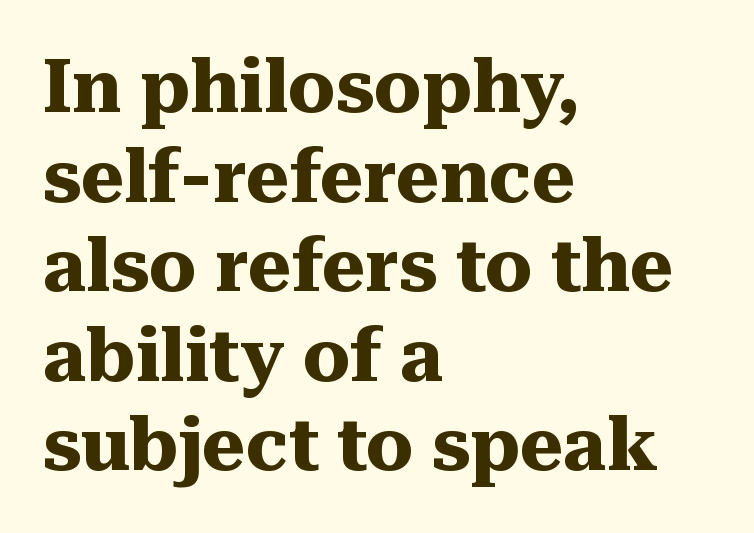
{"serif": "yes", "italic": "no", "bold": "yes", "weight": "heavy", "width": "normal", "stroke_contrast": "medium", "x_height": "medium", "monospaced": "no", "underline": "no", "align": "left", "line_spacing_ratio": 1.21, "letter_spacing": "normal", "letter_spacing_em": 0.0, "glyph_px": 74}
